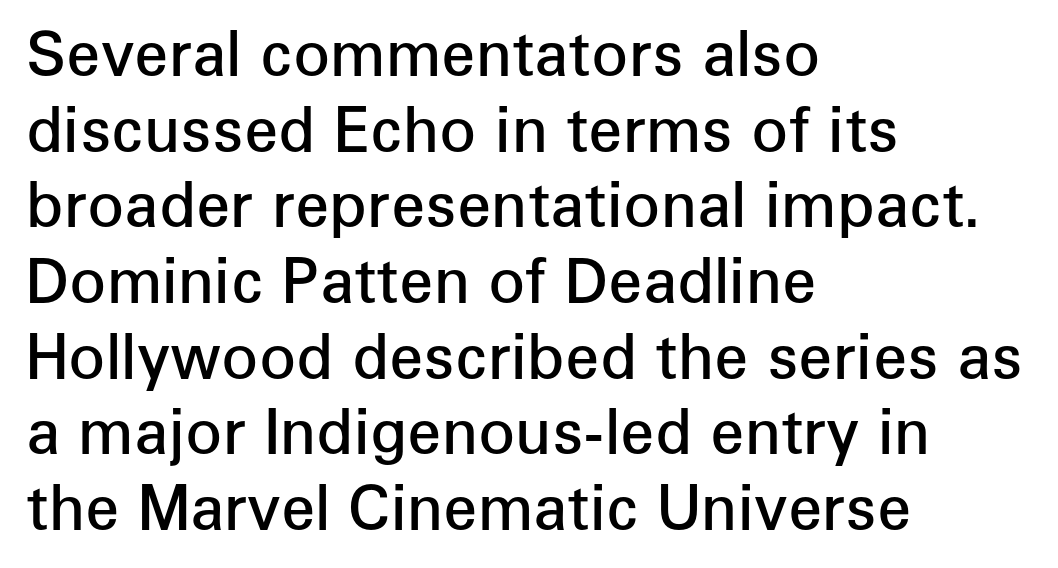
Q: Is the text bold? A: Semi-bold.
Q: Is the text italic (slanted)? A: No, it is upright.
Q: Is the typeface a serif or a sans-serif typeface? A: Sans-serif.
Q: Is the text underlined? A: No.
Q: How is the paragraph aligned? A: Left-aligned.
Q: Is the spacing between letters normal or unusually wide? A: Normal.
Q: Width (condensed, normal, or wide)? A: Normal.
Q: Stroke contrast? A: Low.
Q: x-height? A: Medium.
Q: Monospaced? A: No.
